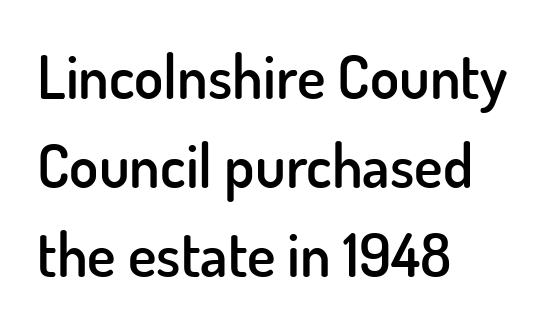
Q: Is the text bold? A: Semi-bold.
Q: Is the text italic (slanted)? A: No, it is upright.
Q: Is the typeface a serif or a sans-serif typeface? A: Sans-serif.
Q: Is the text underlined? A: No.
Q: How is the paragraph aligned? A: Left-aligned.
Q: Is the spacing between letters normal or unusually wide? A: Normal.
Q: Is the spacing between lines tight, normal or loose? A: Normal.
Q: Width (condensed, normal, or wide)? A: Normal.
Q: Stroke contrast? A: Low.
Q: x-height? A: Small.
Q: Monospaced? A: No.
